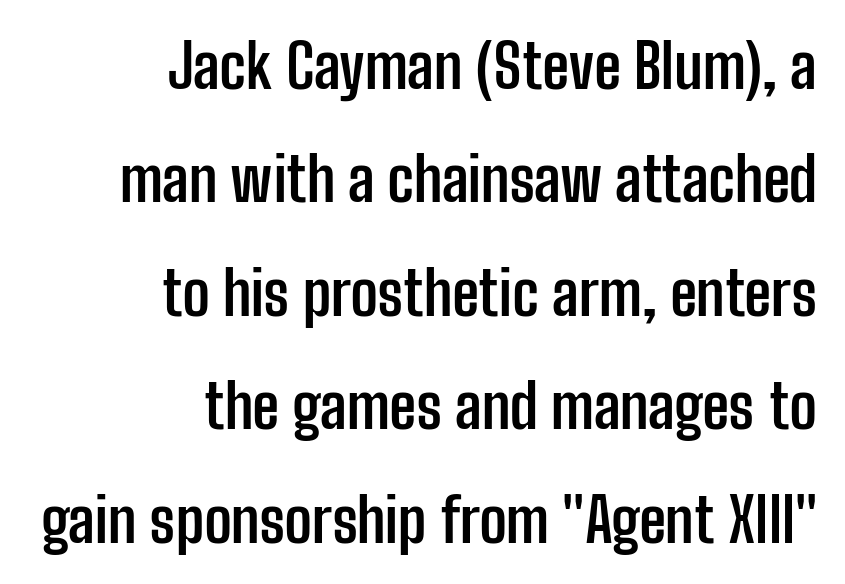
The letters stand upright; this is a roman face. The rendering anchors every line to the right-hand side. Varying glyph widths throughout — classic text-font behaviour. Nobody touched the tracking dial on this one. Strong, thick strokes mark this as bold type. The font family rendered here belongs to the sans-serif group.
